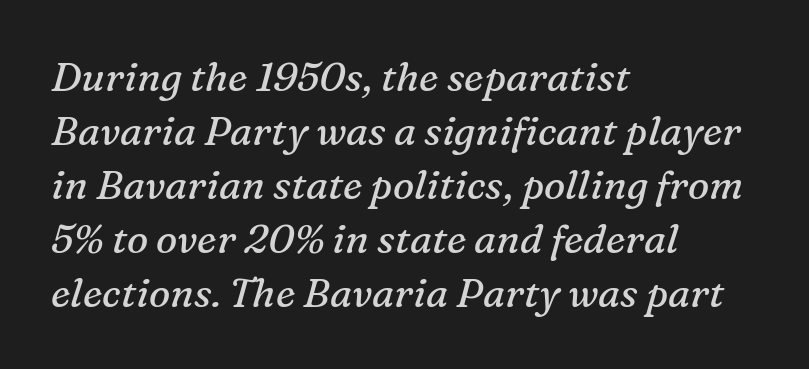
Q: Is the text bold? A: No.
Q: Is the text italic (slanted)? A: Yes, it leans right by about 16 degrees.
Q: Is the typeface a serif or a sans-serif typeface? A: Serif.
Q: Is the text underlined? A: No.
Q: How is the paragraph aligned? A: Left-aligned.
Q: Is the spacing between letters normal or unusually wide? A: Normal.
Q: Is the spacing between lines tight, normal or loose? A: Normal.
Q: Width (condensed, normal, or wide)? A: Normal.
Q: Stroke contrast? A: Medium.
Q: x-height? A: Medium.
Q: Monospaced? A: No.
